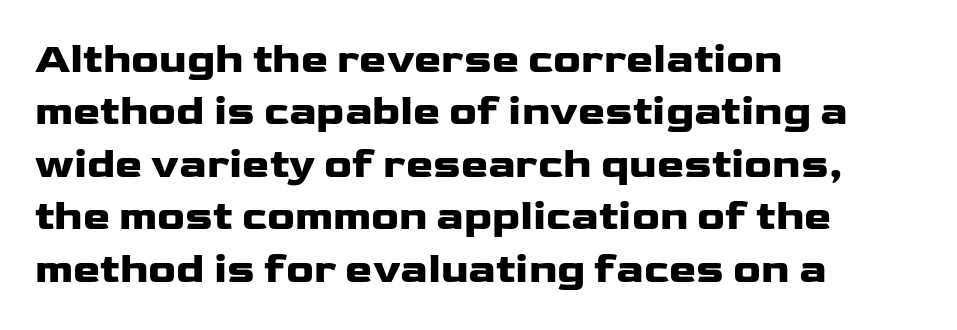
{"serif": "no", "italic": "no", "bold": "yes", "weight": "heavy", "width": "wide", "stroke_contrast": "low", "x_height": "medium", "monospaced": "no", "underline": "no", "align": "left", "line_spacing": "normal", "line_spacing_ratio": 1.28, "letter_spacing": "normal", "letter_spacing_em": 0.0, "glyph_px": 41}
